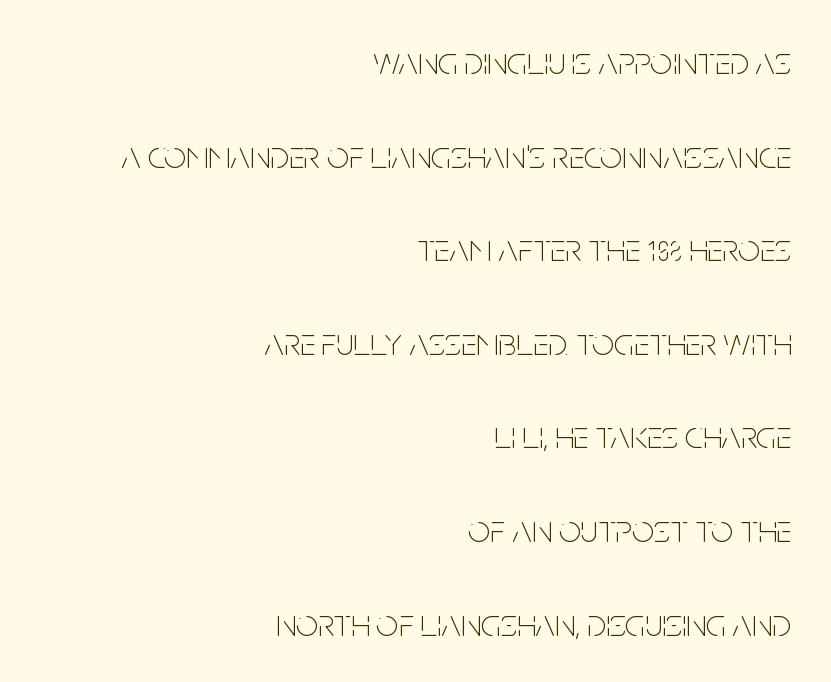
The image shows 39 px thin, condensed sans-serif type, upright; set right-aligned, loose line spacing (2.4x), normal letter spacing, not underlined; low stroke contrast and a large x-height.
